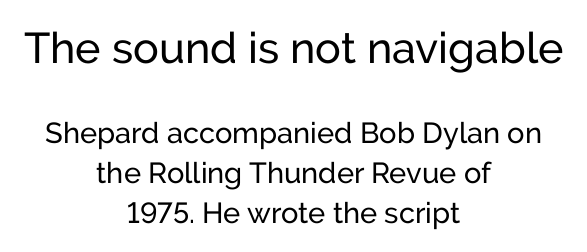
{"serif": "no", "italic": "no", "bold": "no", "weight": "regular", "width": "normal", "stroke_contrast": "low", "x_height": "medium", "monospaced": "no", "underline": "no", "align": "center", "line_spacing": "normal", "line_spacing_ratio": 1.37, "letter_spacing": "normal", "letter_spacing_em": 0.0, "larger_block": "first", "size_ratio": 1.48, "glyph_px": 43}
